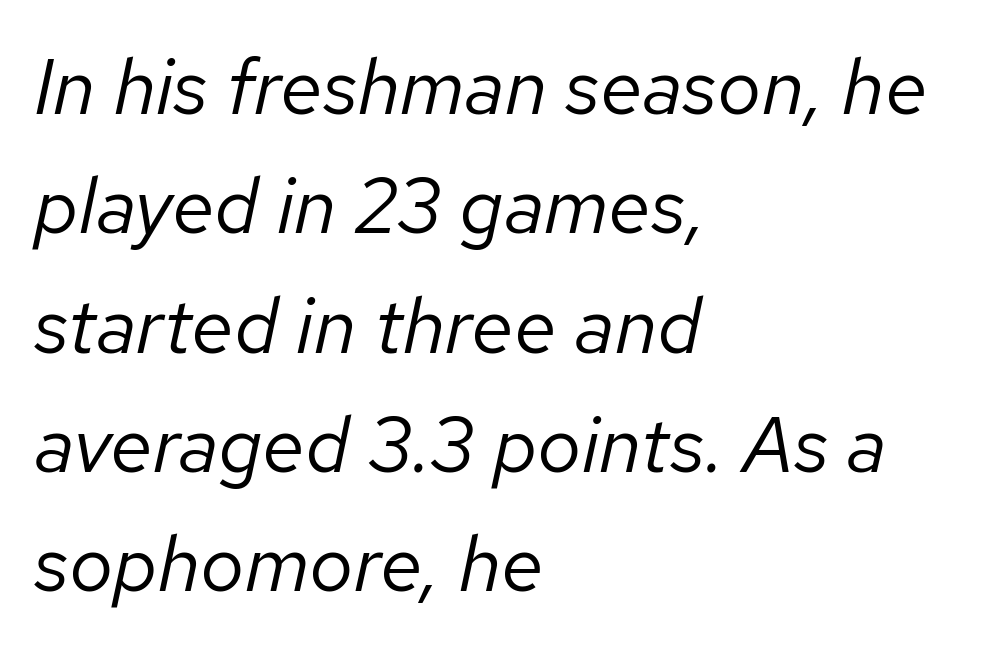
{"italic": "yes", "lean": "right", "slant_degrees": 12, "bold": "no", "weight": "regular", "width": "normal", "stroke_contrast": "low", "x_height": "medium", "monospaced": "no", "underline": "no", "align": "left", "line_spacing": "normal", "line_spacing_ratio": 1.53, "letter_spacing": "normal", "letter_spacing_em": 0.0, "glyph_px": 78}
